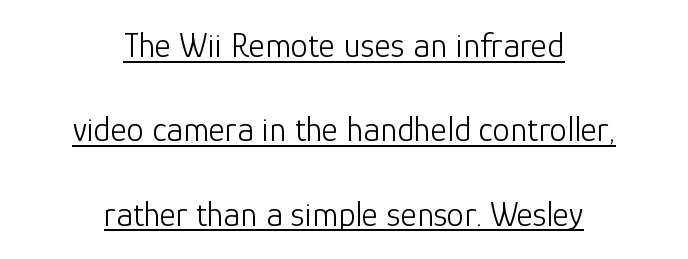
The image shows 35 px light sans-serif type, upright; set centered, loose line spacing (2.41x), normal letter spacing, underlined; low stroke contrast and a medium x-height.
